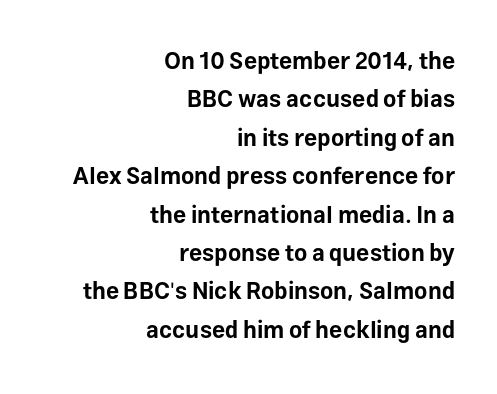
Compared with an ordinary text face, these strokes are far heavier — a full bold. You can tell it's not italic because the verticals are truly vertical. Honestly, the letter spacing is just normal — you wouldn't notice it. The passage is arranged like a letterhead date or caption credit — flush right. A typesetter would call this leading conventional body-copy spacing.
